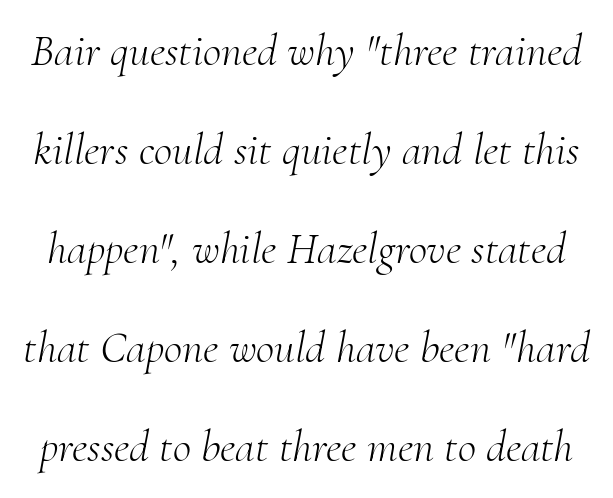
The image shows 45 px light serif type, italic (leaning right); set loose line spacing (2.2x), normal letter spacing, not underlined; medium stroke contrast and a small x-height.
